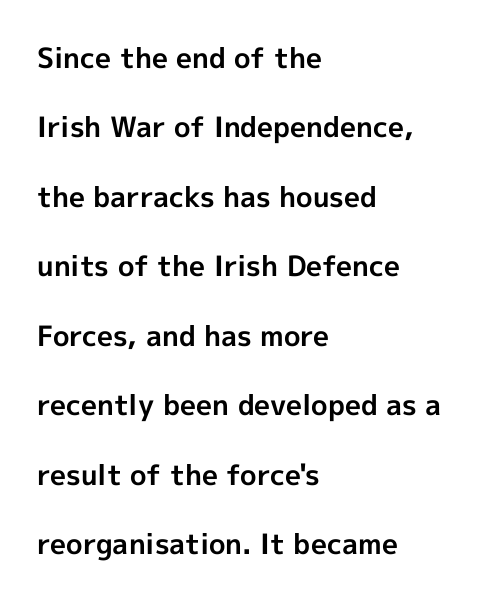
Q: Is the text bold? A: Yes.
Q: Is the text italic (slanted)? A: No, it is upright.
Q: Is the typeface a serif or a sans-serif typeface? A: Sans-serif.
Q: Is the text underlined? A: No.
Q: How is the paragraph aligned? A: Left-aligned.
Q: Is the spacing between letters normal or unusually wide? A: Normal.
Q: Is the spacing between lines tight, normal or loose? A: Loose.
Q: Width (condensed, normal, or wide)? A: Normal.
Q: x-height? A: Medium.
Q: Monospaced? A: No.
